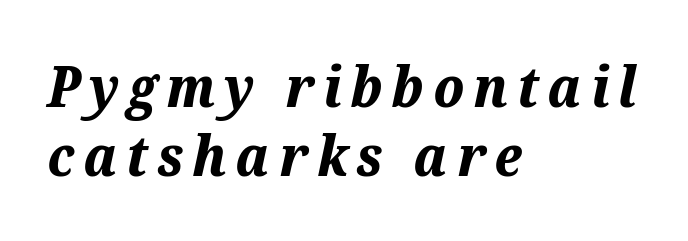
Q: Is the text bold? A: Yes.
Q: Is the text italic (slanted)? A: Yes, it leans right by about 12 degrees.
Q: Is the text underlined? A: No.
Q: How is the paragraph aligned? A: Left-aligned.
Q: Width (condensed, normal, or wide)? A: Normal.
Q: Stroke contrast? A: Medium.
Q: x-height? A: Medium.
Q: Monospaced? A: No.
